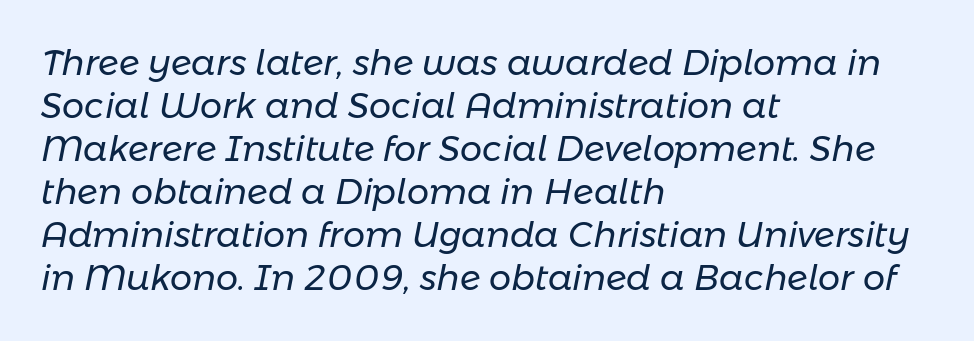
The letters look calm and open, with moderate or lighter stems. The font's italic variant was chosen for this text. Nobody touched the tracking dial on this one. This sample is left-justified, so line endings fall wherever the words run out. Glance below the letters and you will spot only blank space. The letters advance in unequal steps, a hallmark of proportional type.
